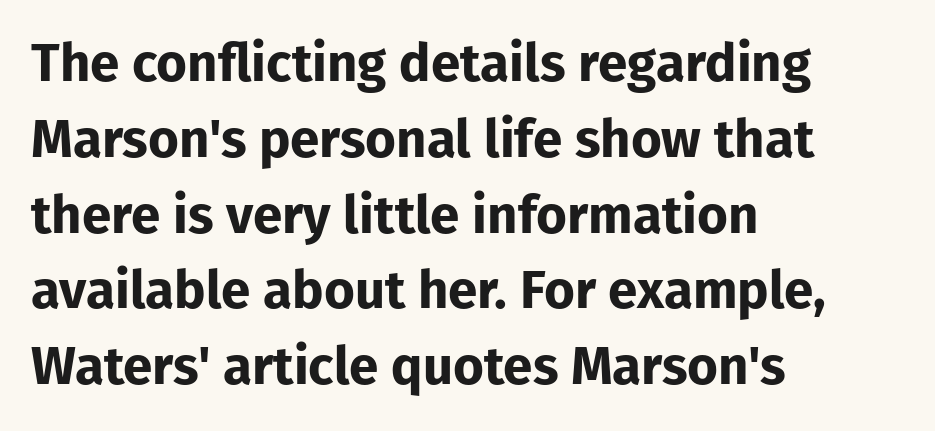
Q: Is the text bold? A: Yes.
Q: Is the text italic (slanted)? A: No, it is upright.
Q: Is the typeface a serif or a sans-serif typeface? A: Sans-serif.
Q: Is the text underlined? A: No.
Q: How is the paragraph aligned? A: Left-aligned.
Q: Is the spacing between letters normal or unusually wide? A: Normal.
Q: Is the spacing between lines tight, normal or loose? A: Normal.
Q: Width (condensed, normal, or wide)? A: Normal.
Q: Stroke contrast? A: Low.
Q: x-height? A: Medium.
Q: Monospaced? A: No.
